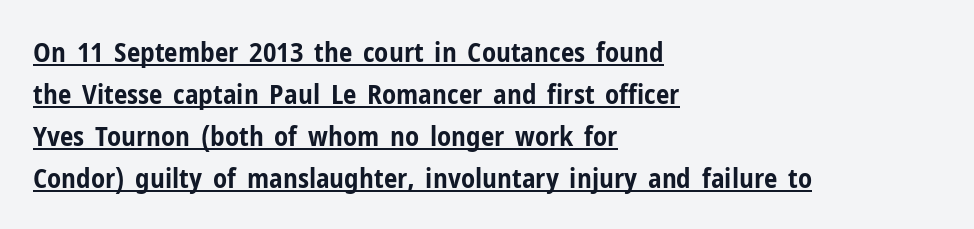
Whoever set this chose a conventional vertical rhythm. A typographer would call this underscored text. This is the regular roman posture of the typeface. This sample uses plain, unmodified letter spacing. Is the type bold? Yes — the strokes are clearly thick and heavy.
